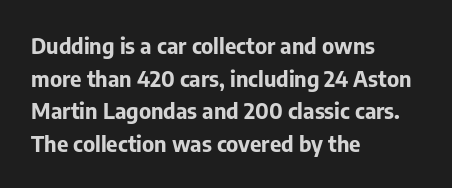
The image shows 22 px bold type, upright; set left-aligned, normal line spacing (1.48x), normal letter spacing, not underlined.
